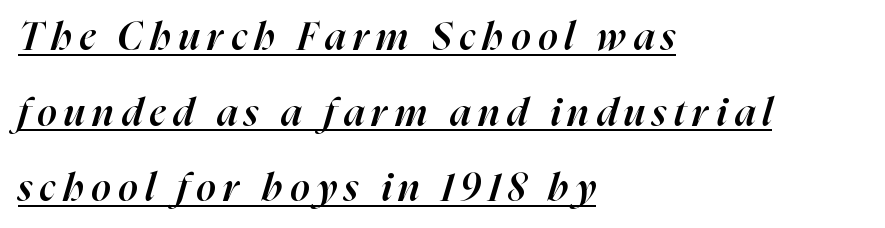
Q: Is the text bold? A: Semi-bold.
Q: Is the text italic (slanted)? A: Yes, it leans right by about 16 degrees.
Q: Is the text underlined? A: Yes.
Q: How is the paragraph aligned? A: Left-aligned.
Q: Is the spacing between lines tight, normal or loose? A: Loose.
Q: Width (condensed, normal, or wide)? A: Normal.
Q: Stroke contrast? A: High.
Q: x-height? A: Medium.
Q: Monospaced? A: No.
